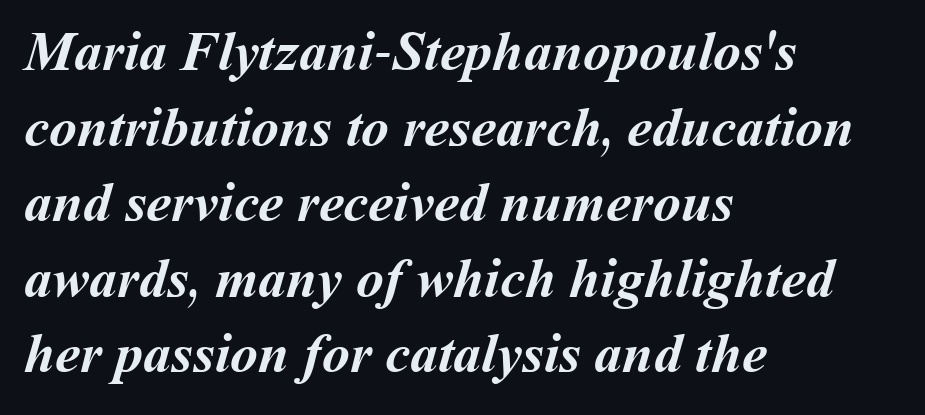
Q: Is the text bold? A: Yes.
Q: Is the text underlined? A: No.
Q: How is the paragraph aligned? A: Left-aligned.
Q: Is the spacing between letters normal or unusually wide? A: Normal.
Q: Is the spacing between lines tight, normal or loose? A: Normal.
Q: Width (condensed, normal, or wide)? A: Normal.
Q: Stroke contrast? A: Medium.
Q: x-height? A: Medium.
Q: Monospaced? A: No.
